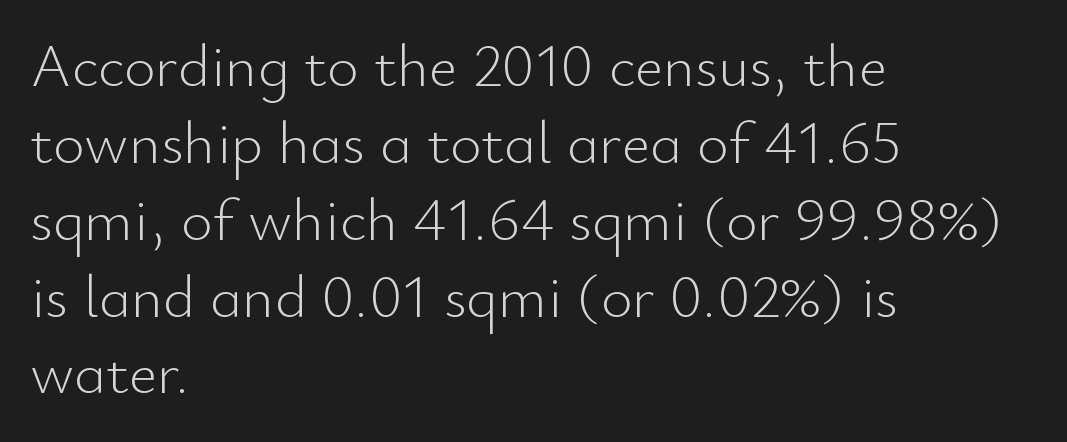
The image shows 61 px light sans-serif type, upright; set left-aligned, normal line spacing (1.26x), normal letter spacing, not underlined; low stroke contrast and a small x-height.
